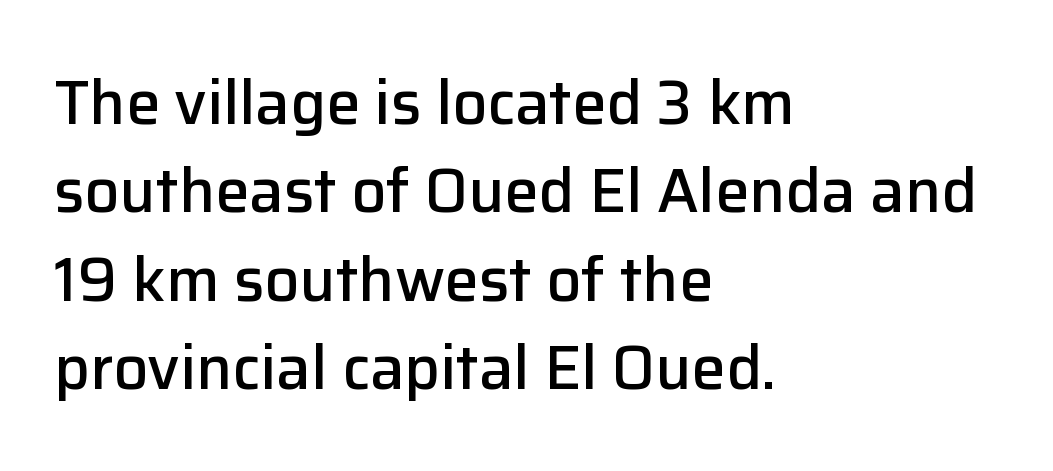
{"serif": "no", "italic": "no", "bold": "semi", "weight": "semibold", "width": "normal", "stroke_contrast": "low", "x_height": "medium", "monospaced": "no", "underline": "no", "align": "left", "line_spacing": "normal", "line_spacing_ratio": 1.45, "letter_spacing": "normal", "letter_spacing_em": 0.0, "glyph_px": 61}
